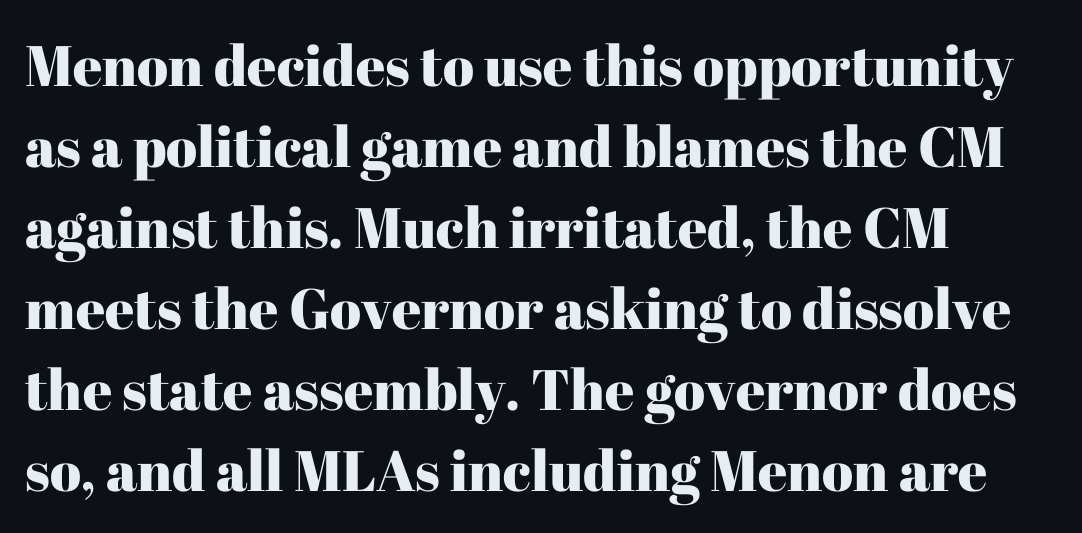
Q: Is the text italic (slanted)? A: No, it is upright.
Q: Is the typeface a serif or a sans-serif typeface? A: Serif.
Q: Is the text underlined? A: No.
Q: How is the paragraph aligned? A: Left-aligned.
Q: Is the spacing between letters normal or unusually wide? A: Normal.
Q: Is the spacing between lines tight, normal or loose? A: Normal.
Q: Width (condensed, normal, or wide)? A: Normal.
Q: Stroke contrast? A: High.
Q: x-height? A: Medium.
Q: Monospaced? A: No.
